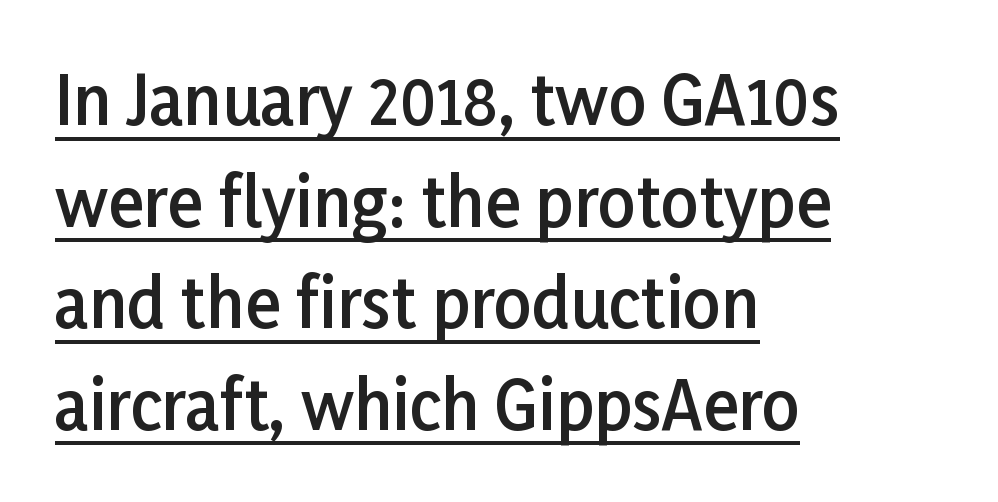
The image shows 66 px semibold sans-serif type, upright; set left-aligned, normal line spacing (1.54x), normal letter spacing, underlined; low stroke contrast and a medium x-height.
